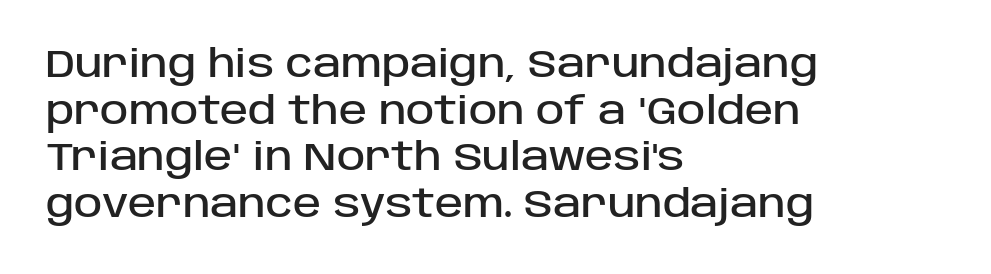
Q: Is the text italic (slanted)? A: No, it is upright.
Q: Is the typeface a serif or a sans-serif typeface? A: Sans-serif.
Q: Is the text underlined? A: No.
Q: How is the paragraph aligned? A: Left-aligned.
Q: Is the spacing between letters normal or unusually wide? A: Normal.
Q: Width (condensed, normal, or wide)? A: Normal.
Q: Stroke contrast? A: Low.
Q: x-height? A: Large.
Q: Monospaced? A: No.
